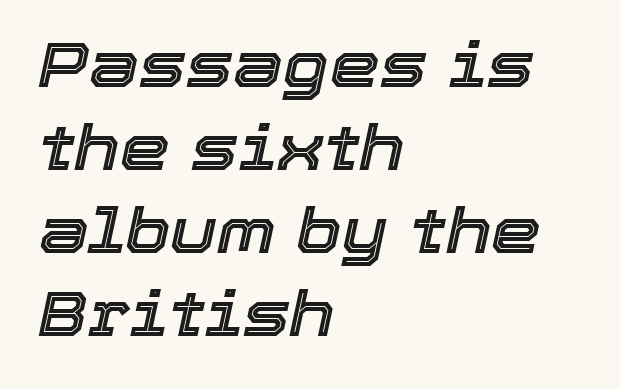
This sample has the flowing, uneven cadence of proportional lettering. Compared with a centered layout, this one pins lines to the left instead. Plain, unruled lines of type. The lines sit at an ordinary, default distance from one another. Observe the lean: these are italic letterforms.
